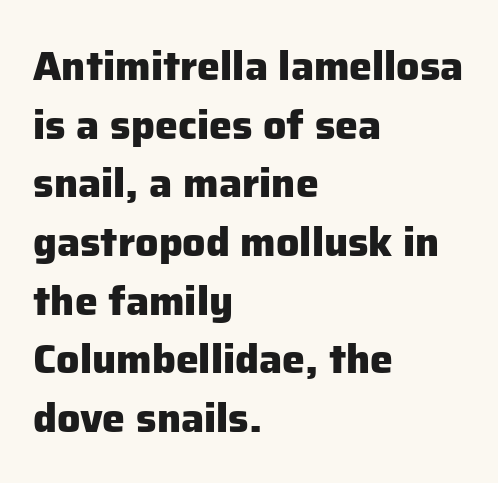
Q: Is the text bold? A: Yes.
Q: Is the text italic (slanted)? A: No, it is upright.
Q: Is the typeface a serif or a sans-serif typeface? A: Sans-serif.
Q: Is the text underlined? A: No.
Q: How is the paragraph aligned? A: Left-aligned.
Q: Is the spacing between letters normal or unusually wide? A: Normal.
Q: Is the spacing between lines tight, normal or loose? A: Normal.
Q: Width (condensed, normal, or wide)? A: Normal.
Q: Stroke contrast? A: Low.
Q: x-height? A: Medium.
Q: Monospaced? A: No.
